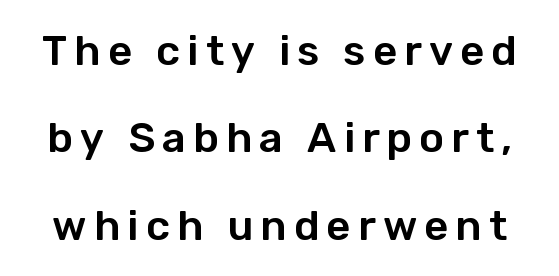
The image shows 42 px sans-serif type, upright; set loose line spacing (2.08x), not underlined; low stroke contrast and a medium x-height.
